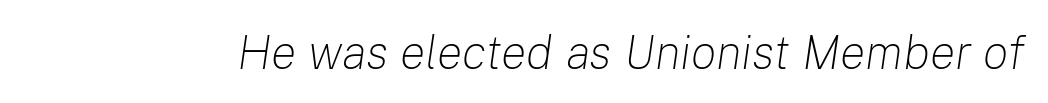
Q: Is the text bold? A: No.
Q: Is the text italic (slanted)? A: Yes, it leans right by about 8 degrees.
Q: Is the text underlined? A: No.
Q: Is the spacing between letters normal or unusually wide? A: Normal.
Q: Width (condensed, normal, or wide)? A: Normal.
Q: Stroke contrast? A: Low.
Q: x-height? A: Medium.
Q: Monospaced? A: No.
